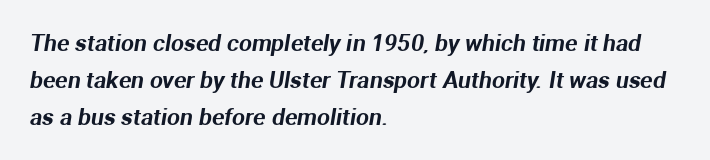
{"underline": "no", "align": "left", "line_spacing": "normal", "line_spacing_ratio": 1.6, "letter_spacing": "normal", "letter_spacing_em": 0.0, "glyph_px": 23}
